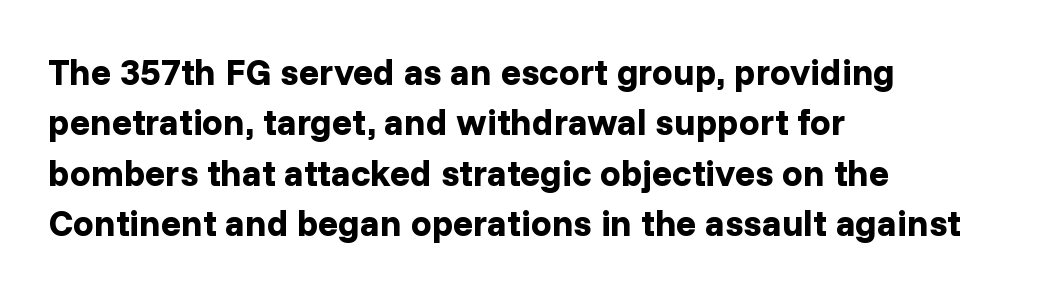
The image shows 37 px bold sans-serif type, upright; set left-aligned, normal line spacing (1.36x), normal letter spacing, not underlined; low stroke contrast and a medium x-height.
